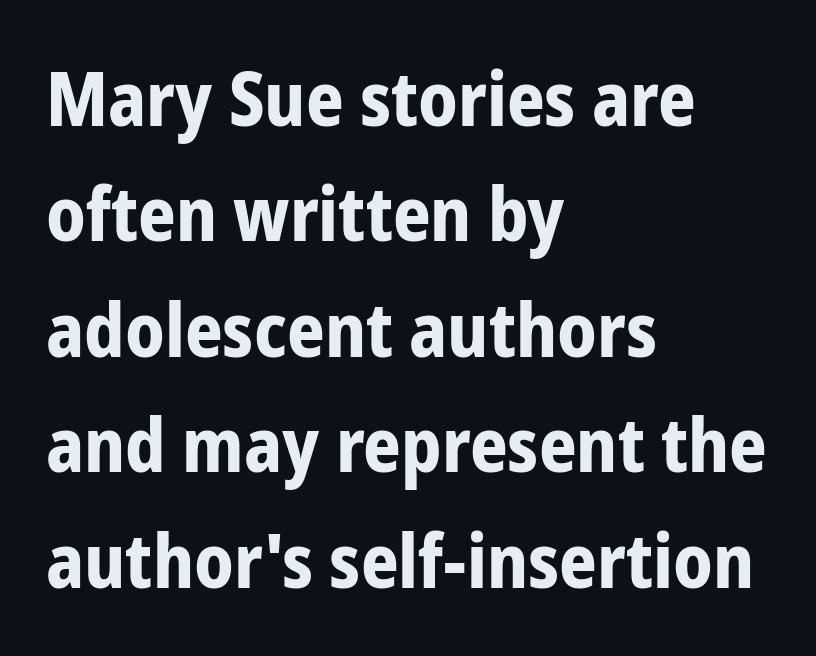
{"serif": "no", "italic": "no", "bold": "yes", "weight": "bold", "width": "condensed", "stroke_contrast": "low", "x_height": "medium", "monospaced": "no", "underline": "no", "align": "left", "line_spacing": "normal", "line_spacing_ratio": 1.56, "letter_spacing": "normal", "letter_spacing_em": 0.0, "glyph_px": 74}
